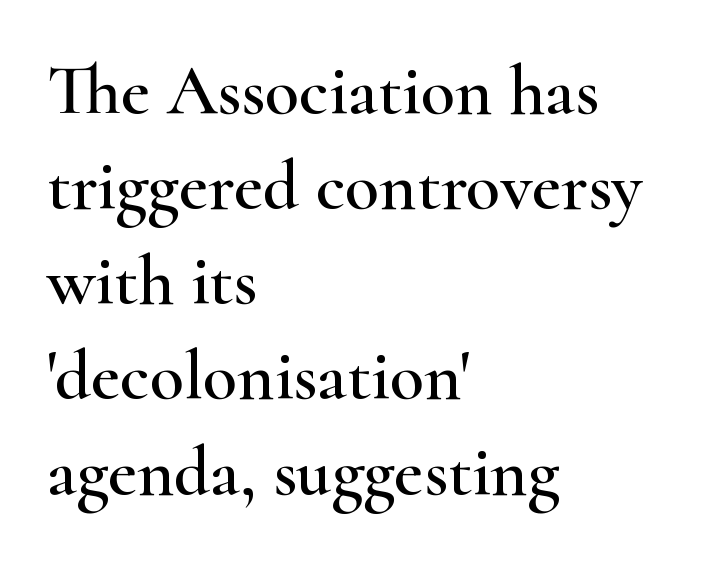
Q: Is the text italic (slanted)? A: No, it is upright.
Q: Is the typeface a serif or a sans-serif typeface? A: Serif.
Q: Is the text underlined? A: No.
Q: How is the paragraph aligned? A: Left-aligned.
Q: Is the spacing between letters normal or unusually wide? A: Normal.
Q: Is the spacing between lines tight, normal or loose? A: Normal.
Q: Width (condensed, normal, or wide)? A: Wide.
Q: Stroke contrast? A: High.
Q: x-height? A: Small.
Q: Monospaced? A: No.
